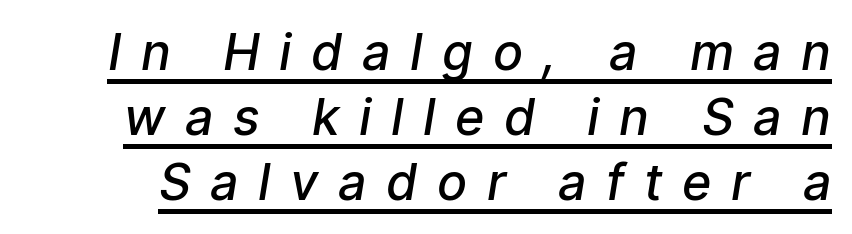
Q: Is the text bold? A: Semi-bold.
Q: Is the typeface a serif or a sans-serif typeface? A: Sans-serif.
Q: Is the text underlined? A: Yes.
Q: Is the spacing between letters normal or unusually wide? A: Unusually wide.
Q: Is the spacing between lines tight, normal or loose? A: Normal.
Q: Width (condensed, normal, or wide)? A: Normal.
Q: Stroke contrast? A: Low.
Q: x-height? A: Medium.
Q: Monospaced? A: No.
